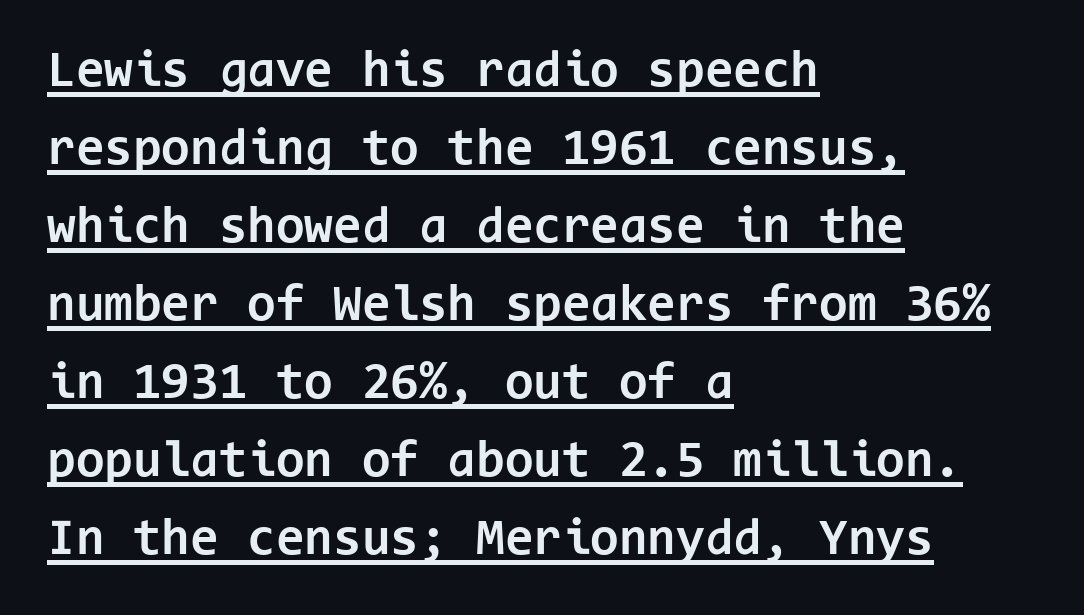
Q: Is the text bold? A: Yes.
Q: Is the text italic (slanted)? A: No, it is upright.
Q: Is the typeface a serif or a sans-serif typeface? A: Sans-serif.
Q: Is the text underlined? A: Yes.
Q: How is the paragraph aligned? A: Left-aligned.
Q: Is the spacing between letters normal or unusually wide? A: Normal.
Q: Is the spacing between lines tight, normal or loose? A: Normal.
Q: Width (condensed, normal, or wide)? A: Normal.
Q: Stroke contrast? A: Low.
Q: x-height? A: Medium.
Q: Monospaced? A: Yes.
